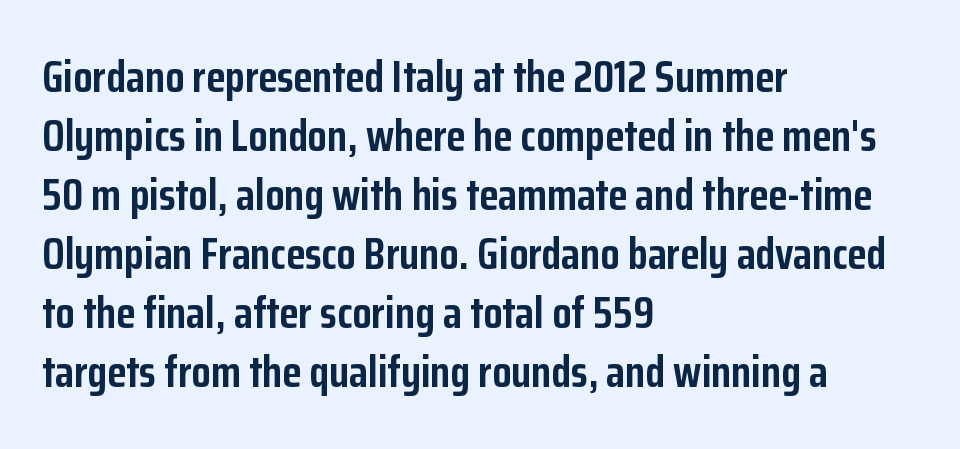
Q: Is the text bold? A: Yes.
Q: Is the text italic (slanted)? A: No, it is upright.
Q: Is the typeface a serif or a sans-serif typeface? A: Sans-serif.
Q: Is the text underlined? A: No.
Q: How is the paragraph aligned? A: Left-aligned.
Q: Is the spacing between letters normal or unusually wide? A: Normal.
Q: Is the spacing between lines tight, normal or loose? A: Normal.
Q: Width (condensed, normal, or wide)? A: Condensed.
Q: Stroke contrast? A: Low.
Q: x-height? A: Medium.
Q: Monospaced? A: No.
